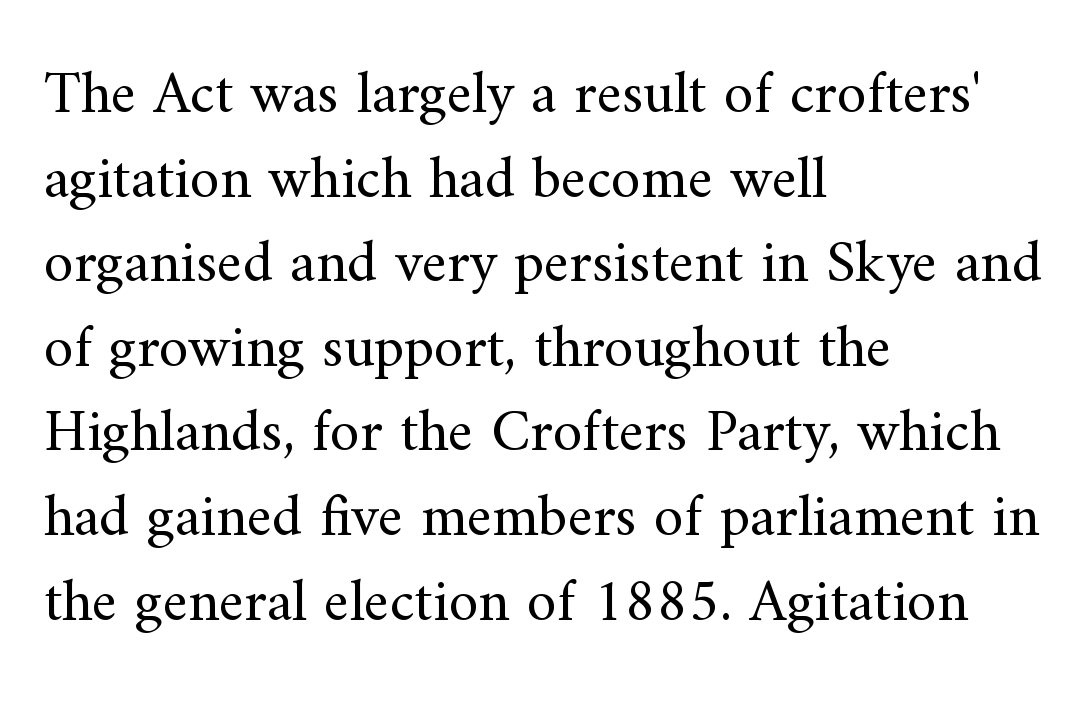
{"serif": "yes", "italic": "no", "bold": "no", "weight": "regular", "width": "normal", "stroke_contrast": "medium", "x_height": "small", "monospaced": "no", "underline": "no", "align": "left", "line_spacing": "normal", "line_spacing_ratio": 1.41, "letter_spacing": "normal", "letter_spacing_em": 0.0, "glyph_px": 60}
